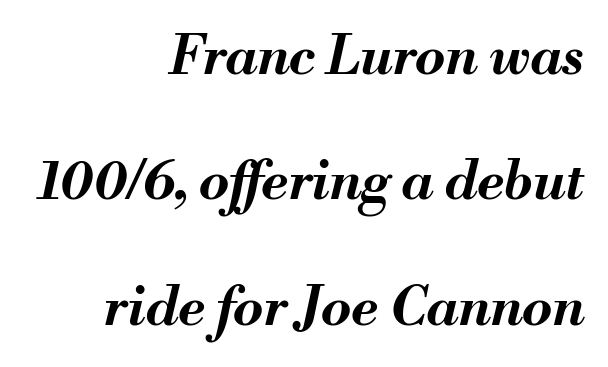
The glyphs have the mass of a bold cut. These lines are rendered in a variable-pitch font. Compared with typical body copy, the letter spacing here is the same. In terms of leading, this rendering errs on the spacious side. The space beneath each line is pristine and unruled. The setting favours the right margin, as signatures and pull-quotes sometimes do.
